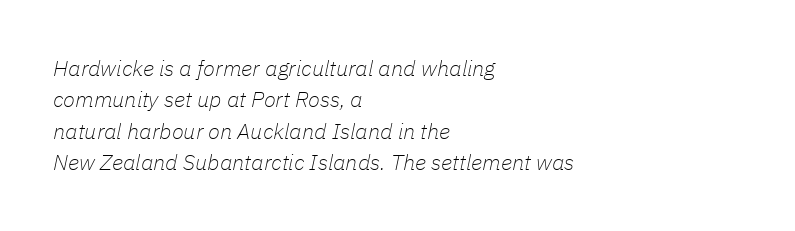
Posture: slanted. The strip under each line holds only bare page. No chunkiness to these letters — they're not bold. A normal amount of white space separates one row of letters from the next. The letterforms sit shoulder to shoulder at normal distance.
